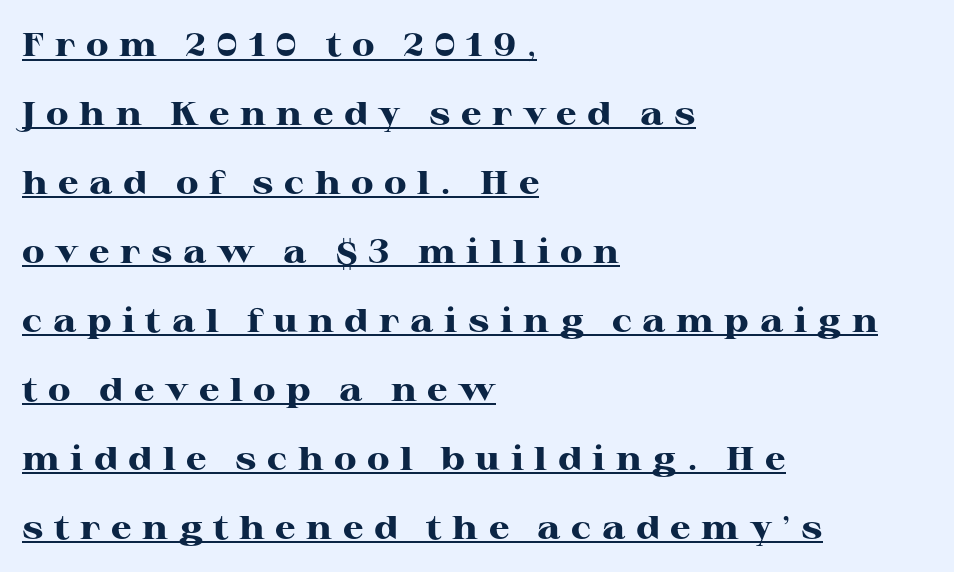
{"serif": "yes", "italic": "no", "bold": "yes", "weight": "heavy", "width": "wide", "stroke_contrast": "high", "x_height": "medium", "monospaced": "no", "underline": "yes", "align": "left", "line_spacing": "loose", "line_spacing_ratio": 2.09, "letter_spacing": "wide", "letter_spacing_em": 0.32, "glyph_px": 33}
